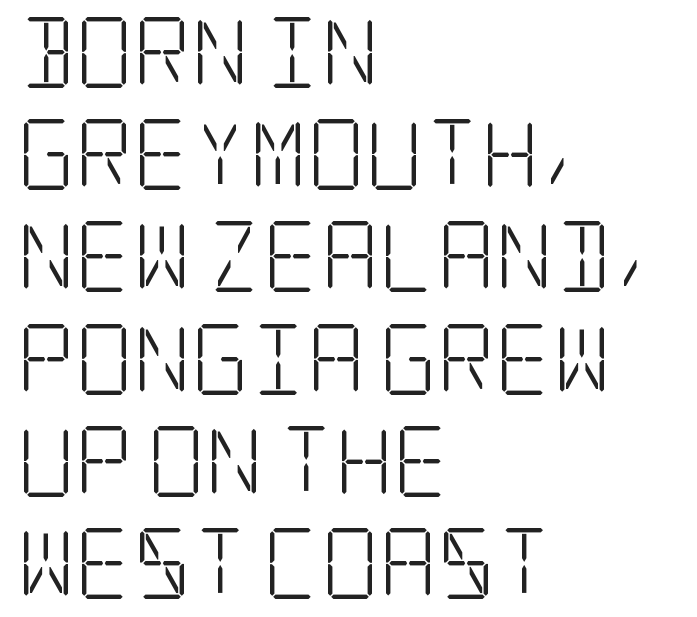
Observe the ordinary spacing: letters are neighbours, not strangers. Weight: regular or lighter. Characters remain perfectly vertical along every line. The words here are not underlined.
